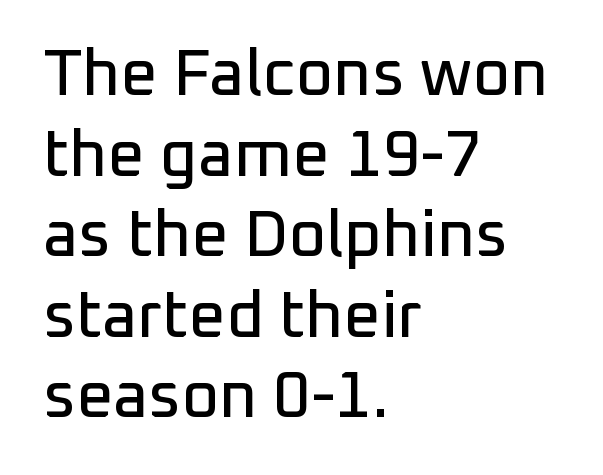
Q: Is the text italic (slanted)? A: No, it is upright.
Q: Is the typeface a serif or a sans-serif typeface? A: Sans-serif.
Q: Is the text underlined? A: No.
Q: How is the paragraph aligned? A: Left-aligned.
Q: Is the spacing between letters normal or unusually wide? A: Normal.
Q: Width (condensed, normal, or wide)? A: Normal.
Q: Stroke contrast? A: Low.
Q: x-height? A: Medium.
Q: Monospaced? A: No.
